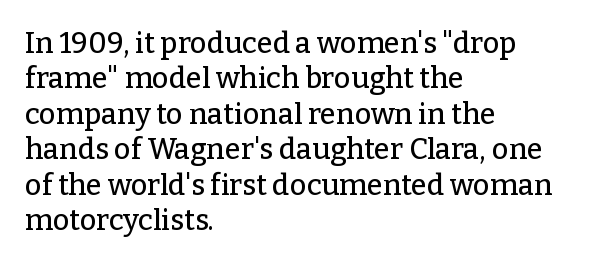
The image shows 29 px serif type, upright; set left-aligned, line spacing 1.22x, normal letter spacing, not underlined; low stroke contrast and a medium x-height.
